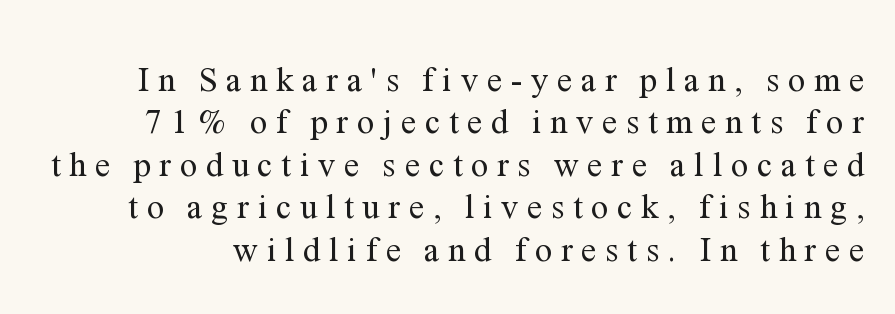
The image shows 34 px regular-weight serif type, upright; set normal line spacing (1.25x), unusually wide letter spacing (+0.26 em), not underlined; medium stroke contrast and a medium x-height.
